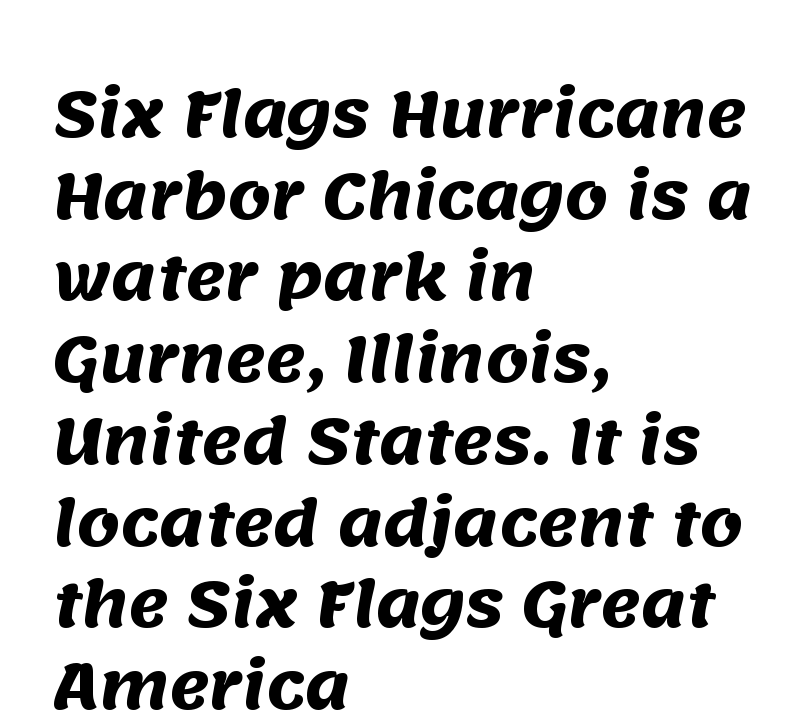
The rows are spaced the way most documents space them. This is sans-serif lettering, the kind often seen on screens and signage. The face used here is proportionally spaced, like ordinary book or web type. The typesetting leans heavy: a genuine bold. The letters sit at their default tracking, neither squeezed nor spread. Left-aligned paragraph, ragged on the right.
